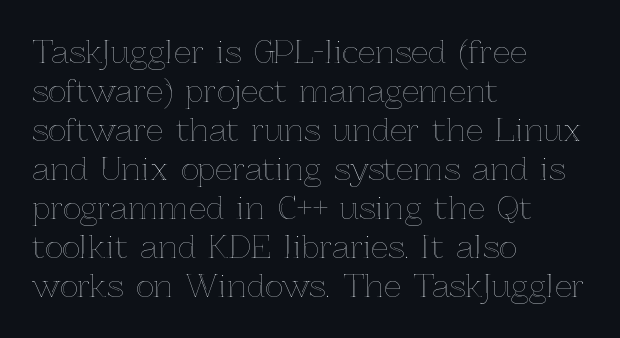
The image shows 31 px text type, upright; set left-aligned, normal line spacing (1.26x), normal letter spacing, not underlined; a medium x-height.
